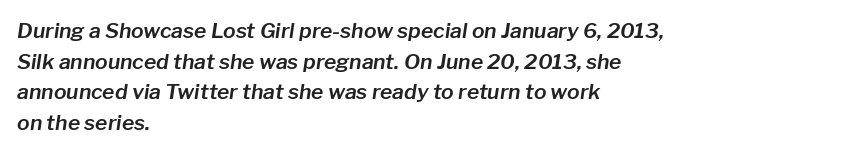
{"italic": "yes", "lean": "right", "slant_degrees": 8, "underline": "no", "align": "left", "line_spacing": "normal", "line_spacing_ratio": 1.46, "letter_spacing": "normal", "letter_spacing_em": 0.0, "glyph_px": 21}
